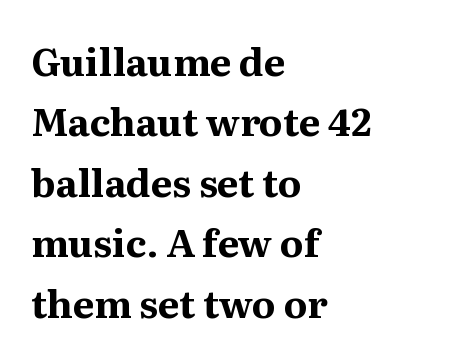
The image shows 38 px bold serif type, upright; set left-aligned, normal line spacing (1.59x), normal letter spacing, not underlined; medium stroke contrast and a medium x-height.
